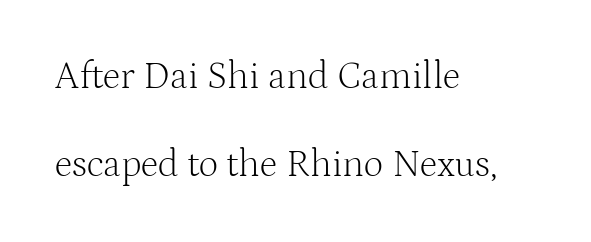
No italicization has been applied; the sample stays upright. The paragraph shown leans on its left margin. Each letter keeps its own natural width here, so spacing adapts to shape. What's the leading like? Stretched, with rows far apart.
